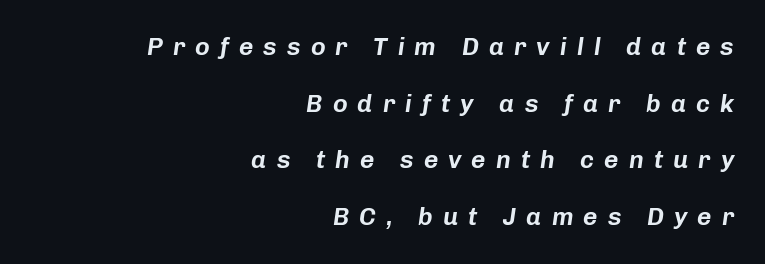
{"italic": "yes", "lean": "right", "slant_degrees": 8, "underline": "no", "align": "right", "line_spacing": "loose", "line_spacing_ratio": 2.27, "letter_spacing": "wide", "letter_spacing_em": 0.4, "glyph_px": 25}
